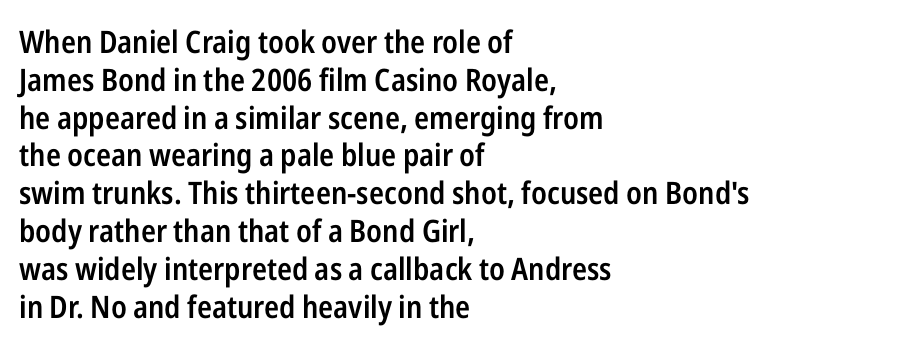
Q: Is the text bold? A: Semi-bold.
Q: Is the text italic (slanted)? A: No, it is upright.
Q: Is the typeface a serif or a sans-serif typeface? A: Sans-serif.
Q: Is the text underlined? A: No.
Q: How is the paragraph aligned? A: Left-aligned.
Q: Is the spacing between letters normal or unusually wide? A: Normal.
Q: Width (condensed, normal, or wide)? A: Condensed.
Q: Stroke contrast? A: Low.
Q: x-height? A: Medium.
Q: Monospaced? A: No.
